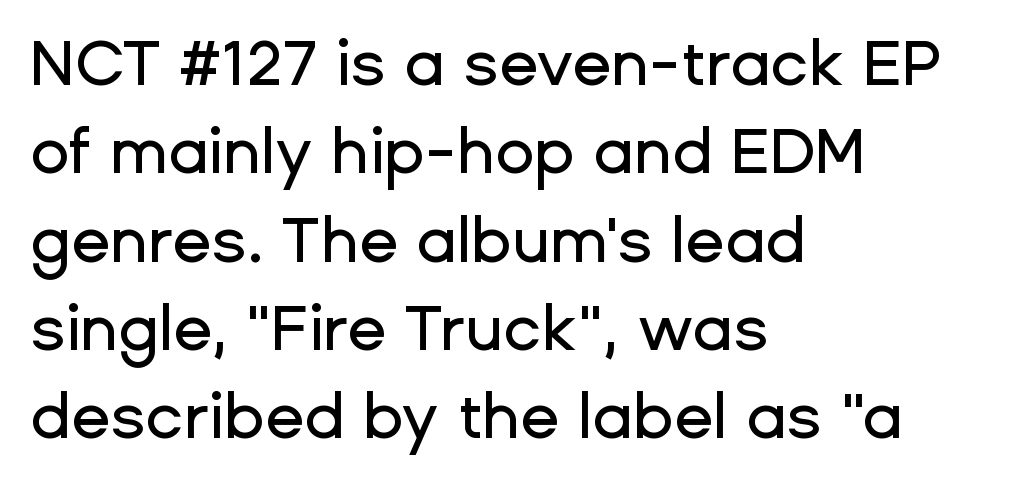
Q: Is the text italic (slanted)? A: No, it is upright.
Q: Is the typeface a serif or a sans-serif typeface? A: Sans-serif.
Q: Is the text underlined? A: No.
Q: How is the paragraph aligned? A: Left-aligned.
Q: Is the spacing between letters normal or unusually wide? A: Normal.
Q: Is the spacing between lines tight, normal or loose? A: Normal.
Q: Width (condensed, normal, or wide)? A: Normal.
Q: Stroke contrast? A: Low.
Q: x-height? A: Medium.
Q: Monospaced? A: No.
